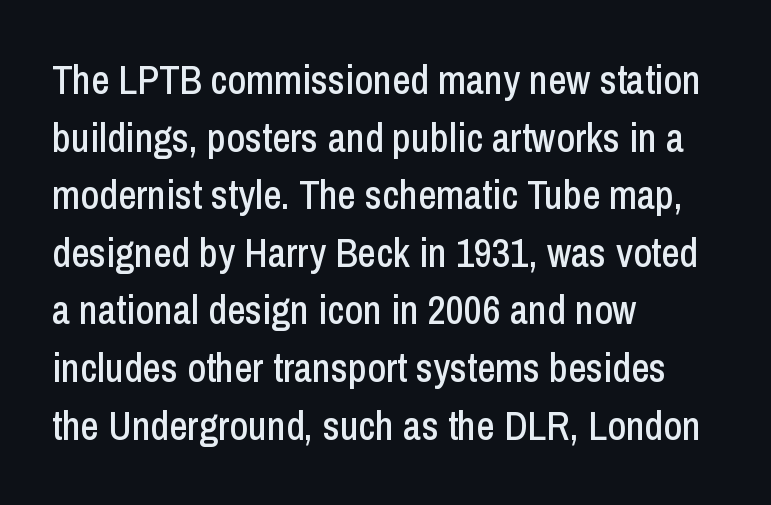
Italic? Not at all — the glyphs are vertical. The face used here is a sans, in the tradition of grotesques and geometrics. Think of a printed novel: that variable character pitch is what you see here. Words float on clear page, feet unadorned. There is no visible air inserted between adjacent glyphs.
